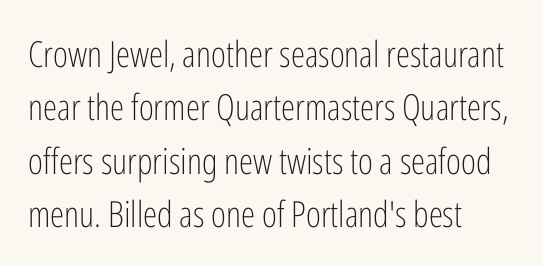
The image shows 36 px light, condensed sans-serif type, upright; set left-aligned, normal line spacing (1.48x), normal letter spacing, not underlined; low stroke contrast and a medium x-height.
